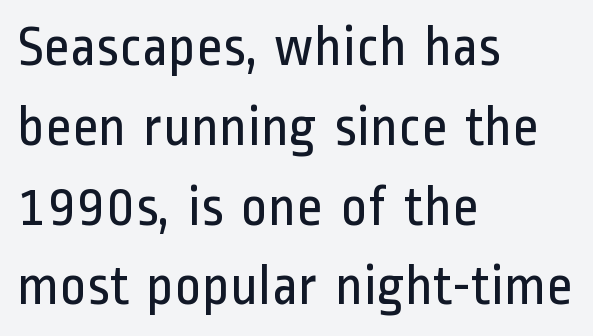
Q: Is the text bold? A: No.
Q: Is the text italic (slanted)? A: No, it is upright.
Q: Is the typeface a serif or a sans-serif typeface? A: Sans-serif.
Q: Is the text underlined? A: No.
Q: How is the paragraph aligned? A: Left-aligned.
Q: Is the spacing between letters normal or unusually wide? A: Normal.
Q: Is the spacing between lines tight, normal or loose? A: Normal.
Q: Width (condensed, normal, or wide)? A: Condensed.
Q: Stroke contrast? A: Low.
Q: x-height? A: Medium.
Q: Monospaced? A: No.
